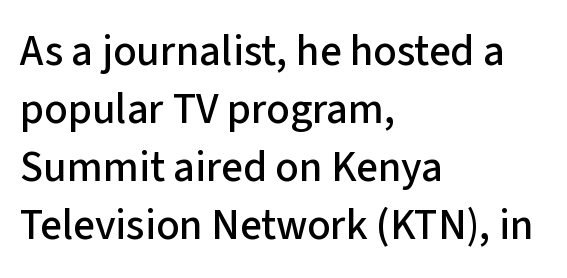
{"serif": "no", "italic": "no", "width": "normal", "stroke_contrast": "low", "x_height": "medium", "monospaced": "no", "underline": "no", "align": "left", "line_spacing": "normal", "line_spacing_ratio": 1.35, "letter_spacing": "normal", "letter_spacing_em": 0.0, "glyph_px": 43}
